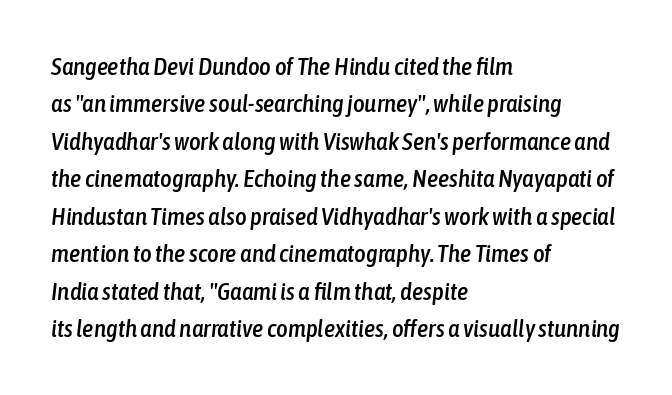
Q: Is the text italic (slanted)? A: Yes, it leans right by about 6 degrees.
Q: Is the text underlined? A: No.
Q: How is the paragraph aligned? A: Left-aligned.
Q: Is the spacing between letters normal or unusually wide? A: Normal.
Q: Is the spacing between lines tight, normal or loose? A: Normal.
